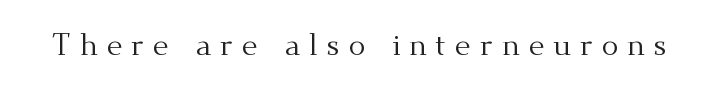
Q: Is the text bold? A: No.
Q: Is the text italic (slanted)? A: No, it is upright.
Q: Is the typeface a serif or a sans-serif typeface? A: Serif.
Q: Is the text underlined? A: No.
Q: Is the spacing between letters normal or unusually wide? A: Unusually wide.
Q: Width (condensed, normal, or wide)? A: Normal.
Q: Stroke contrast? A: Medium.
Q: x-height? A: Small.
Q: Monospaced? A: No.
